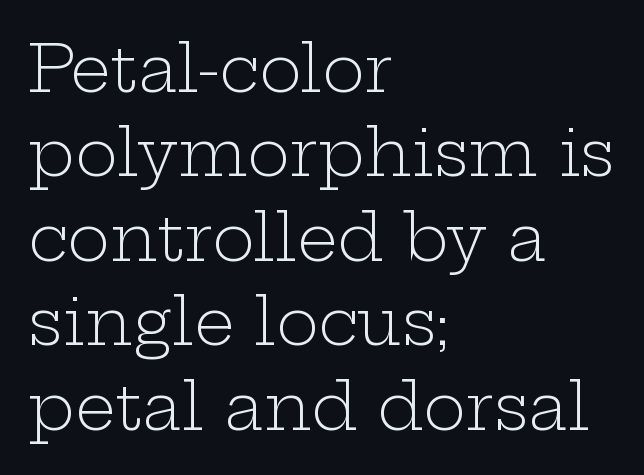
Q: Is the text bold? A: No.
Q: Is the text italic (slanted)? A: No, it is upright.
Q: Is the typeface a serif or a sans-serif typeface? A: Serif.
Q: Is the text underlined? A: No.
Q: How is the paragraph aligned? A: Left-aligned.
Q: Is the spacing between letters normal or unusually wide? A: Normal.
Q: Is the spacing between lines tight, normal or loose? A: Normal.
Q: Width (condensed, normal, or wide)? A: Wide.
Q: Stroke contrast? A: Low.
Q: x-height? A: Medium.
Q: Monospaced? A: No.
